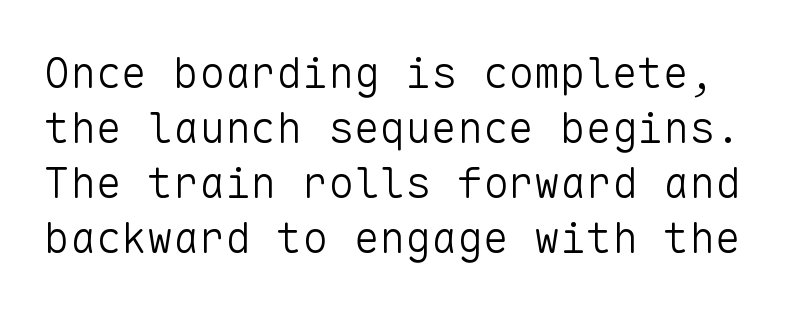
Q: Is the text bold? A: No.
Q: Is the text italic (slanted)? A: No, it is upright.
Q: Is the typeface a serif or a sans-serif typeface? A: Sans-serif.
Q: Is the text underlined? A: No.
Q: Is the spacing between letters normal or unusually wide? A: Normal.
Q: Is the spacing between lines tight, normal or loose? A: Normal.
Q: Width (condensed, normal, or wide)? A: Normal.
Q: Stroke contrast? A: Low.
Q: x-height? A: Medium.
Q: Monospaced? A: Yes.
